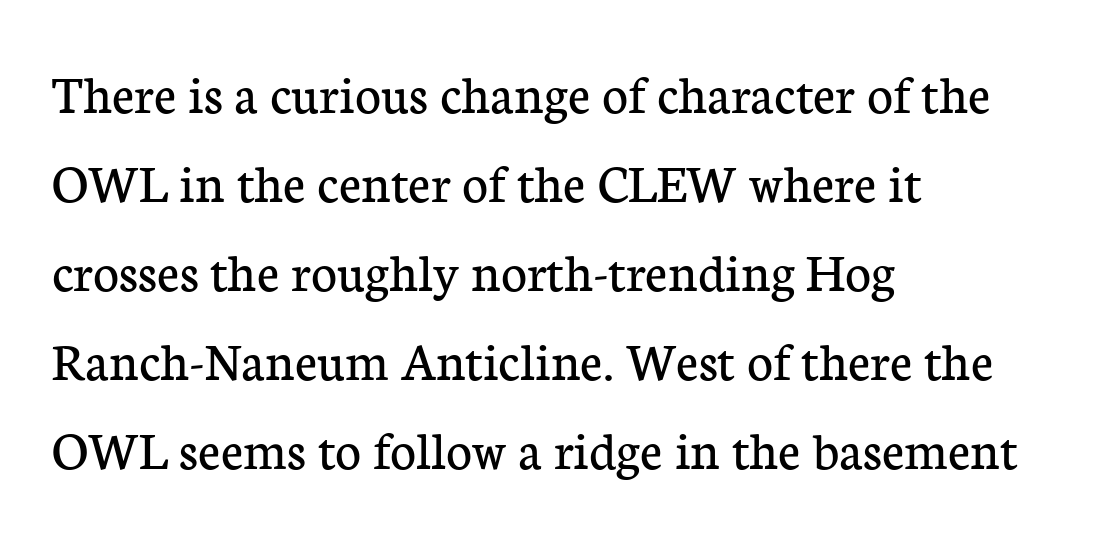
{"serif": "yes", "italic": "no", "bold": "no", "weight": "regular", "width": "normal", "stroke_contrast": "low", "x_height": "medium", "monospaced": "no", "underline": "no", "align": "left", "line_spacing": "normal", "line_spacing_ratio": 1.59, "letter_spacing": "normal", "letter_spacing_em": 0.0, "glyph_px": 56}
